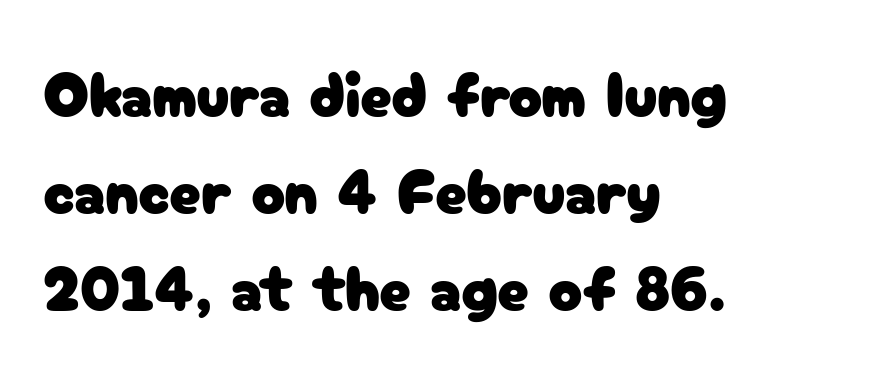
You can tell from the bare stems that sans-serif type was used. A typesetter would call this proportional, since set widths differ per character. The rows are spaced the way most documents space them. This rendering leaves character spacing at its baseline value.
